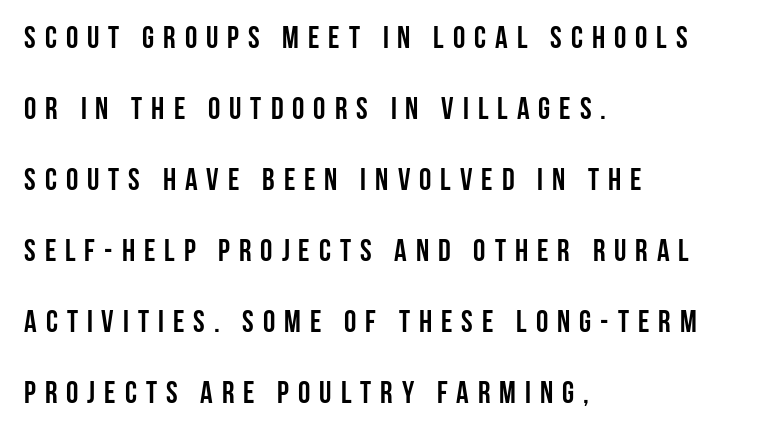
Q: Is the text bold? A: Yes.
Q: Is the text italic (slanted)? A: No, it is upright.
Q: Is the typeface a serif or a sans-serif typeface? A: Sans-serif.
Q: Is the text underlined? A: No.
Q: How is the paragraph aligned? A: Left-aligned.
Q: Is the spacing between letters normal or unusually wide? A: Unusually wide.
Q: Is the spacing between lines tight, normal or loose? A: Loose.
Q: Width (condensed, normal, or wide)? A: Condensed.
Q: Stroke contrast? A: Low.
Q: x-height? A: Large.
Q: Monospaced? A: No.
